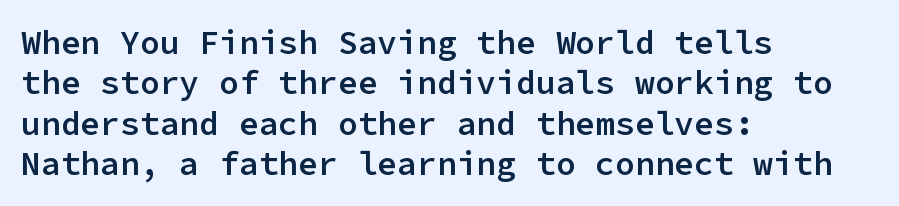
Is this a fixed-width face? Yes — each glyph sits in an identical cell. Notice the strokes are somewhat thickened but not fully heavy: this is a semibold. Has an underline been added? It has not. To sum up the face: it is a sans, with no serifs. The lettering stays uniformly vertical, giving the passage a roman look.
